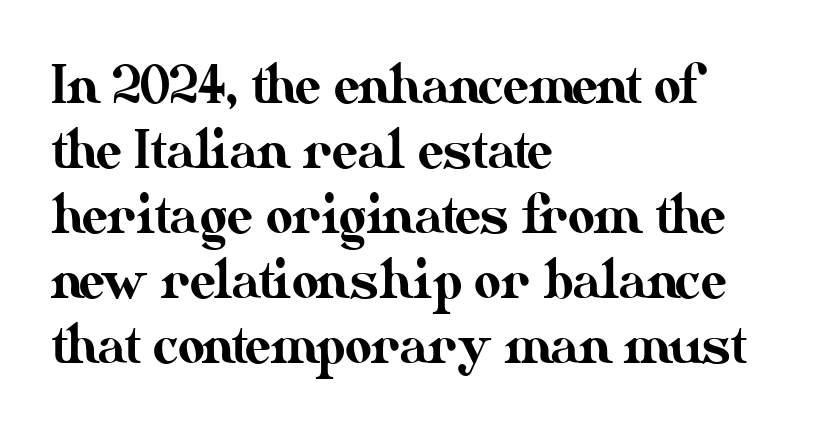
Q: Is the text italic (slanted)? A: No, it is upright.
Q: Is the text underlined? A: No.
Q: How is the paragraph aligned? A: Left-aligned.
Q: Is the spacing between letters normal or unusually wide? A: Normal.
Q: Is the spacing between lines tight, normal or loose? A: Normal.
Q: Width (condensed, normal, or wide)? A: Normal.
Q: Stroke contrast? A: Medium.
Q: x-height? A: Small.
Q: Monospaced? A: No.
